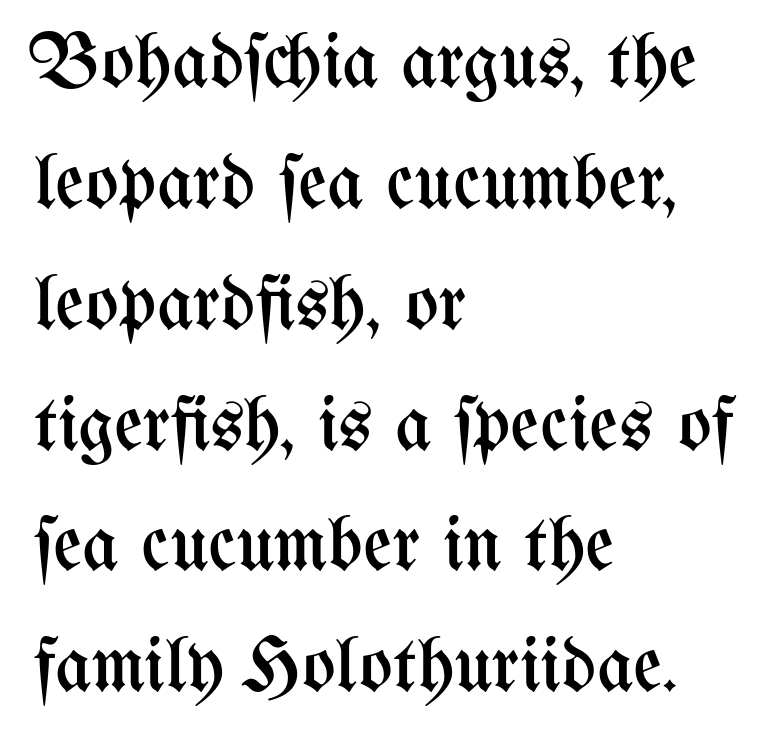
Q: Is the text bold? A: No.
Q: Is the text italic (slanted)? A: No, it is upright.
Q: Is the text underlined? A: No.
Q: How is the paragraph aligned? A: Left-aligned.
Q: Is the spacing between letters normal or unusually wide? A: Normal.
Q: Is the spacing between lines tight, normal or loose? A: Normal.
Q: Width (condensed, normal, or wide)? A: Condensed.
Q: Stroke contrast? A: Medium.
Q: x-height? A: Medium.
Q: Monospaced? A: No.
